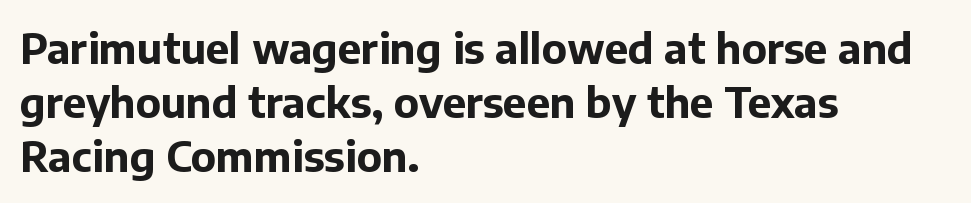
In terms of letterform style, serifs are entirely absent. Vertical strokes here are truly vertical. The designer left line spacing at the default. Underlining? Definitely not there. Proportional: the letters do not fall into vertical columns. Spacing between characters is what you'd get straight out of the box.
